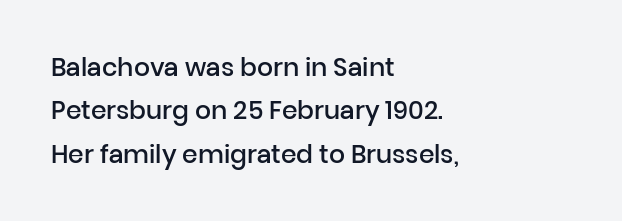
Only glyphs here, with clear space below each row. Each glyph is drawn with semibold strokes, heavier than normal yet not fully bold. Posture: vertical. Spacing between characters is what you'd get straight out of the box. Caption: multi-line text, flush left, ragged right.
